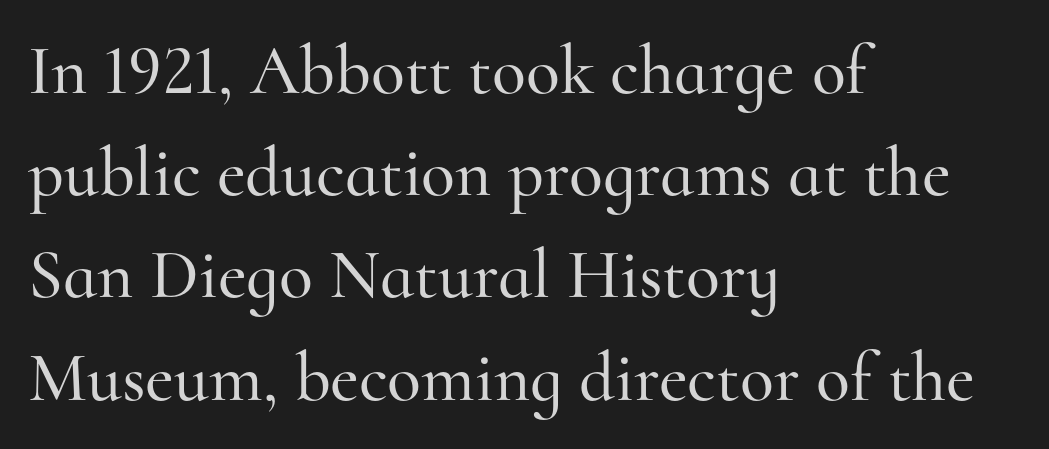
{"serif": "yes", "italic": "no", "width": "normal", "stroke_contrast": "high", "x_height": "small", "monospaced": "no", "underline": "no", "align": "left", "line_spacing": "normal", "line_spacing_ratio": 1.46, "letter_spacing": "normal", "letter_spacing_em": 0.0, "glyph_px": 70}
